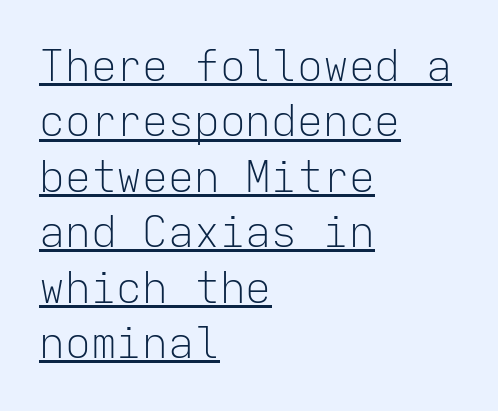
{"serif": "no", "italic": "no", "bold": "no", "weight": "light", "width": "normal", "stroke_contrast": "low", "x_height": "medium", "monospaced": "yes", "underline": "yes", "align": "left", "line_spacing": "normal", "line_spacing_ratio": 1.29, "letter_spacing": "normal", "letter_spacing_em": 0.0, "glyph_px": 43}
